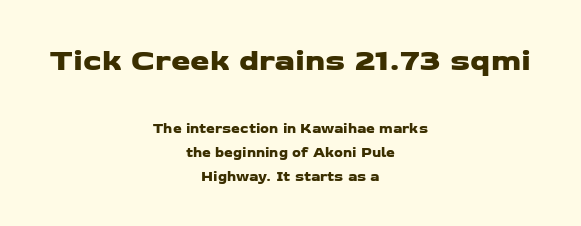
Two sizes are in play, and the larger belongs to the first block. This rendering features lettering with no underline. Spacing verdict: proportional, widths tailored to each character. Look at the tracking — it's just the regular setting, nothing added. Horizontally, the lines are justified to the midpoint only. Each letter's strokes conclude bluntly, with no projecting serifs.
